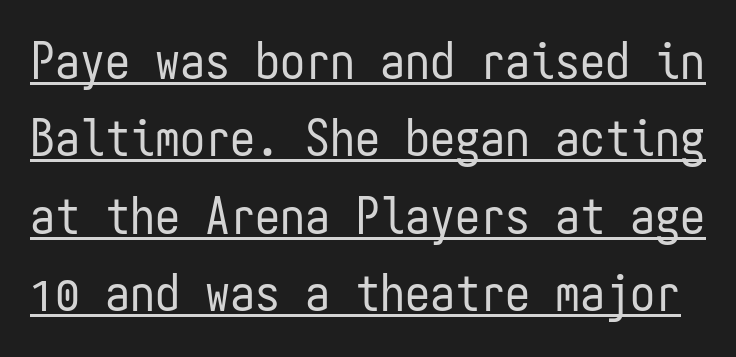
Q: Is the text bold? A: No.
Q: Is the text italic (slanted)? A: No, it is upright.
Q: Is the typeface a serif or a sans-serif typeface? A: Sans-serif.
Q: Is the text underlined? A: Yes.
Q: Is the spacing between letters normal or unusually wide? A: Normal.
Q: Is the spacing between lines tight, normal or loose? A: Normal.
Q: Width (condensed, normal, or wide)? A: Condensed.
Q: Stroke contrast? A: Low.
Q: x-height? A: Medium.
Q: Monospaced? A: Yes.
